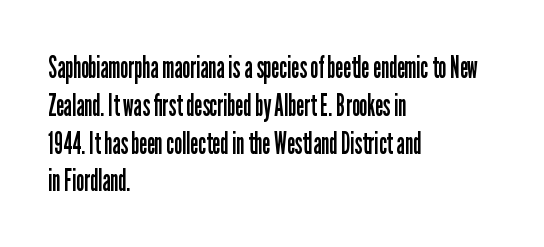
{"serif": "no", "italic": "no", "bold": "no", "weight": "regular", "width": "condensed", "stroke_contrast": "low", "x_height": "medium", "monospaced": "no", "underline": "no", "align": "left", "line_spacing": "normal", "line_spacing_ratio": 1.26, "letter_spacing": "normal", "letter_spacing_em": 0.0, "glyph_px": 30}
